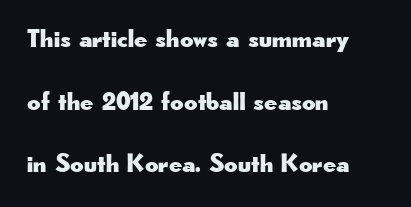
{"italic": "no", "underline": "no", "align": "left", "line_spacing": "loose", "line_spacing_ratio": 2.41, "letter_spacing": "normal", "letter_spacing_em": 0.0, "glyph_px": 26}
